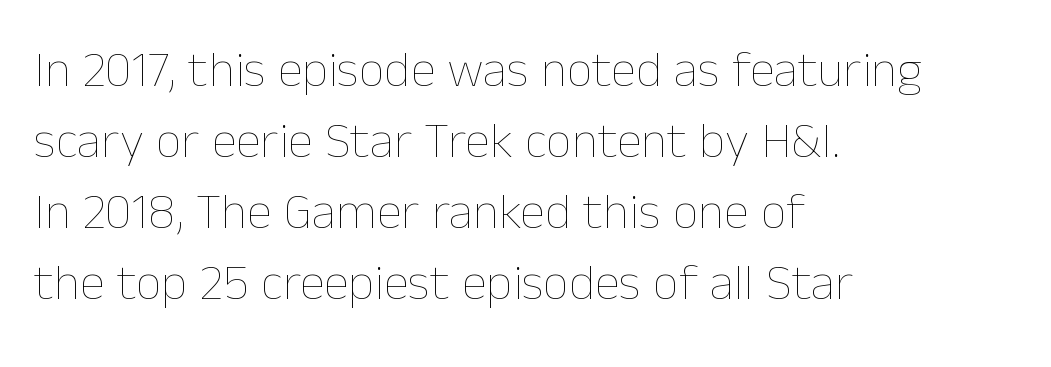
Q: Is the text bold? A: No.
Q: Is the text italic (slanted)? A: No, it is upright.
Q: Is the text underlined? A: No.
Q: How is the paragraph aligned? A: Left-aligned.
Q: Is the spacing between letters normal or unusually wide? A: Normal.
Q: Is the spacing between lines tight, normal or loose? A: Normal.
Q: Width (condensed, normal, or wide)? A: Normal.
Q: Stroke contrast? A: Low.
Q: x-height? A: Medium.
Q: Monospaced? A: No.
